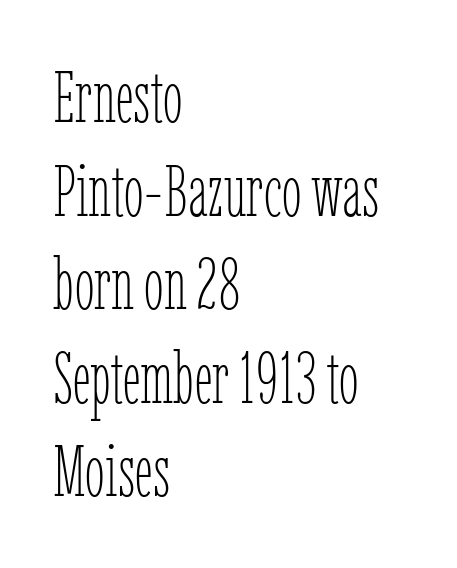
Q: Is the text bold? A: No.
Q: Is the text italic (slanted)? A: No, it is upright.
Q: Is the text underlined? A: No.
Q: How is the paragraph aligned? A: Left-aligned.
Q: Is the spacing between letters normal or unusually wide? A: Normal.
Q: Is the spacing between lines tight, normal or loose? A: Normal.
Q: Width (condensed, normal, or wide)? A: Condensed.
Q: Stroke contrast? A: Low.
Q: x-height? A: Medium.
Q: Monospaced? A: No.
